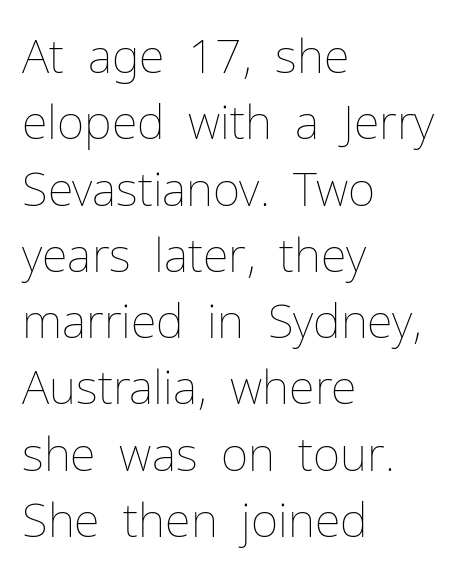
{"italic": "no", "bold": "no", "weight": "thin", "width": "normal", "stroke_contrast": "low", "x_height": "medium", "monospaced": "no", "underline": "no", "align": "left", "line_spacing": "normal", "line_spacing_ratio": 1.41, "letter_spacing": "normal", "letter_spacing_em": 0.0, "glyph_px": 47}
